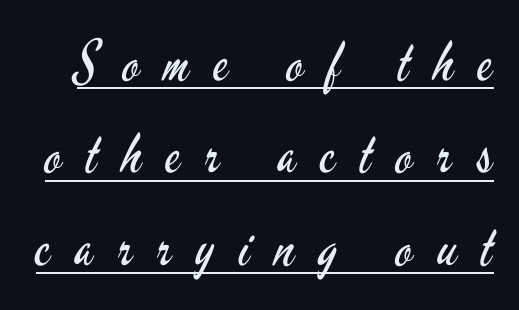
Q: Is the text bold? A: No.
Q: Is the text italic (slanted)? A: Yes.
Q: Is the typeface a serif or a sans-serif typeface? A: Sans-serif.
Q: Is the text underlined? A: Yes.
Q: Is the spacing between letters normal or unusually wide? A: Unusually wide.
Q: Is the spacing between lines tight, normal or loose? A: Normal.
Q: Width (condensed, normal, or wide)? A: Condensed.
Q: Stroke contrast? A: Low.
Q: x-height? A: Small.
Q: Monospaced? A: No.
